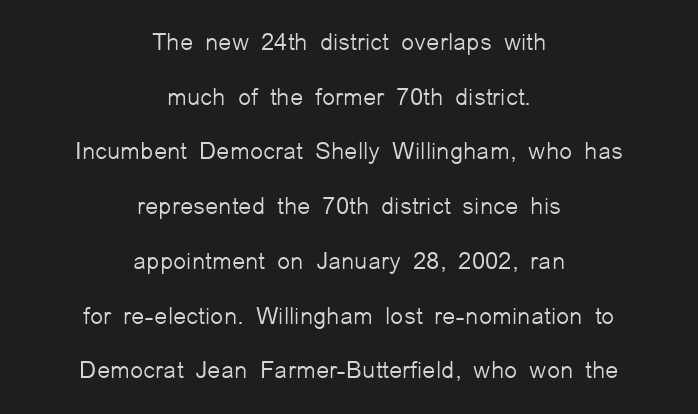
Regarding leading, the lines here are spaced well apart. The paragraph has two soft edges and a firm central axis. The characters are drawn with everyday or finer stroke widths. You can tell it's not italic because the verticals are truly vertical. Caption: standard tracking, unaltered.
